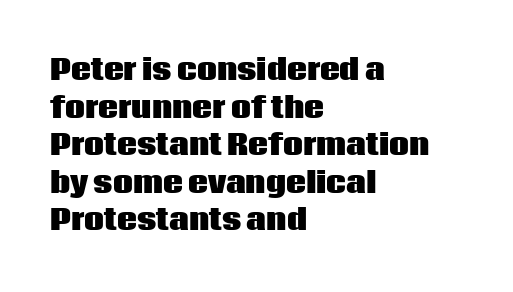
Q: Is the text bold? A: Yes.
Q: Is the text italic (slanted)? A: No, it is upright.
Q: Is the typeface a serif or a sans-serif typeface? A: Sans-serif.
Q: Is the text underlined? A: No.
Q: How is the paragraph aligned? A: Left-aligned.
Q: Is the spacing between letters normal or unusually wide? A: Normal.
Q: Is the spacing between lines tight, normal or loose? A: Normal.
Q: Width (condensed, normal, or wide)? A: Normal.
Q: Stroke contrast? A: Low.
Q: x-height? A: Large.
Q: Monospaced? A: No.
